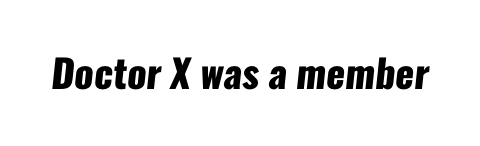
Q: Is the text bold? A: Yes.
Q: Is the typeface a serif or a sans-serif typeface? A: Sans-serif.
Q: Is the text underlined? A: No.
Q: Is the spacing between letters normal or unusually wide? A: Normal.
Q: Width (condensed, normal, or wide)? A: Condensed.
Q: Stroke contrast? A: Low.
Q: x-height? A: Medium.
Q: Monospaced? A: No.
